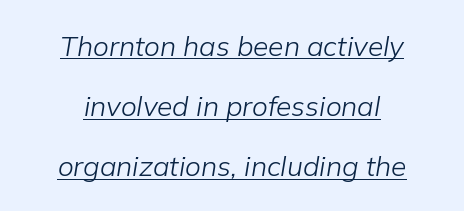
The face looks like a standard text weight, possibly lighter. Underlined type. Interline gaps are noticeably wide in this sample. The lines are quadded center. Here the designer chose a conventional face with non-uniform glyph widths.
